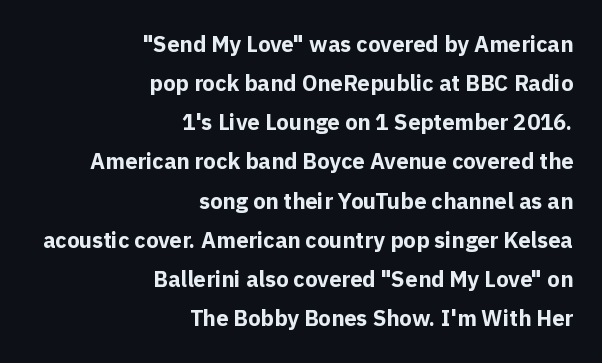
{"italic": "no", "bold": "yes", "underline": "no", "align": "right", "line_spacing_ratio": 1.78, "letter_spacing": "normal", "letter_spacing_em": 0.0, "glyph_px": 22}
